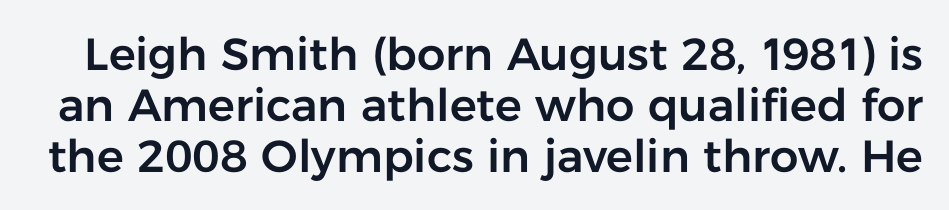
{"serif": "no", "italic": "no", "width": "normal", "stroke_contrast": "low", "x_height": "medium", "monospaced": "no", "underline": "no", "line_spacing": "tight", "line_spacing_ratio": 1.13, "letter_spacing": "normal", "letter_spacing_em": 0.0, "glyph_px": 45}
